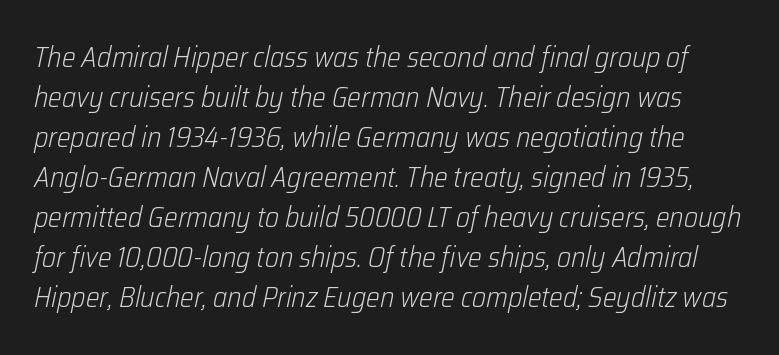
{"italic": "yes", "lean": "right", "slant_degrees": 12, "bold": "no", "weight": "light", "width": "condensed", "stroke_contrast": "low", "x_height": "medium", "monospaced": "no", "underline": "no", "line_spacing": "normal", "line_spacing_ratio": 1.38, "letter_spacing": "normal", "letter_spacing_em": 0.0, "glyph_px": 29}
